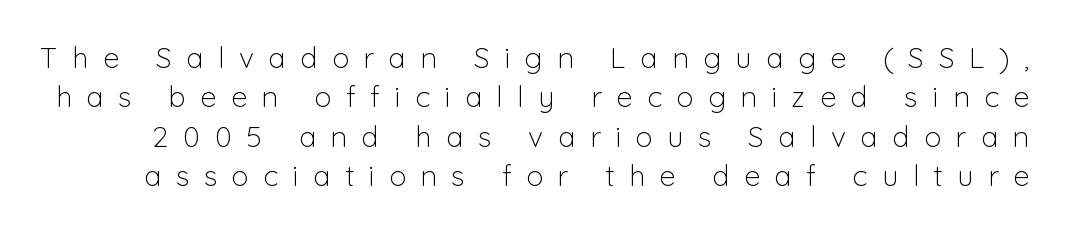
Looks like regular typesetting: each glyph gets only the width it needs. In terms of letterspacing, this is a distinctly airy, spread setting. Decoration check: the copy has no underline. Rows of type keep a routine distance in the vertical direction. The typeface has the unassuming heft of standard copy or less. These lines are composed in type without serifs.
